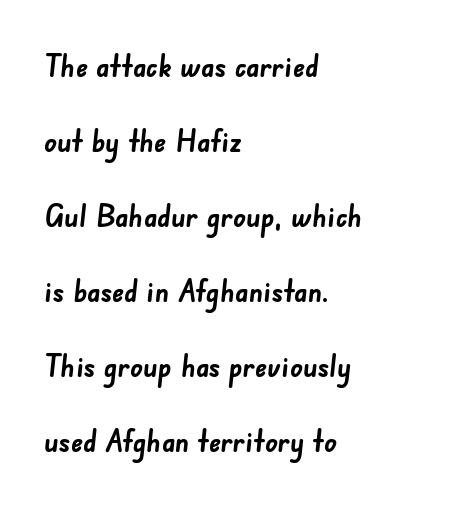
All the whitespace from short lines collects on the right. Do the characters align in a grid? No, the font is proportional. Widely set lines give the paragraph a tall, airy silhouette. Check under the words: just untouched page. The font is running at its bold setting. You could call the tracking neutral — neither tight nor loose.
